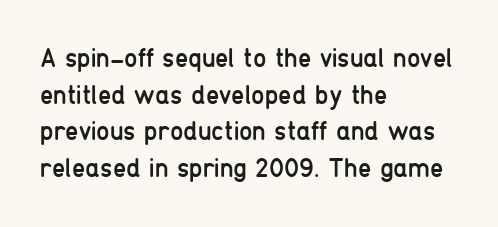
Q: Is the text bold? A: No.
Q: Is the text italic (slanted)? A: No, it is upright.
Q: Is the text underlined? A: No.
Q: How is the paragraph aligned? A: Left-aligned.
Q: Is the spacing between letters normal or unusually wide? A: Normal.
Q: Is the spacing between lines tight, normal or loose? A: Normal.
